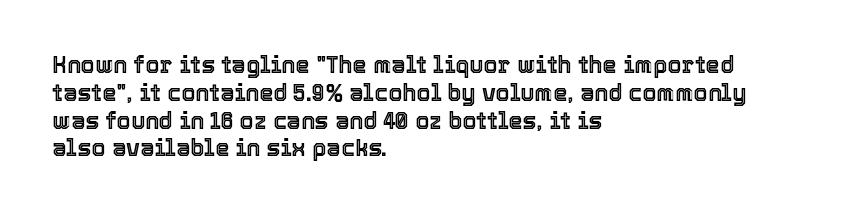
The image shows 23 px text type, upright; set left-aligned, line spacing 1.21x, normal letter spacing, not underlined.
